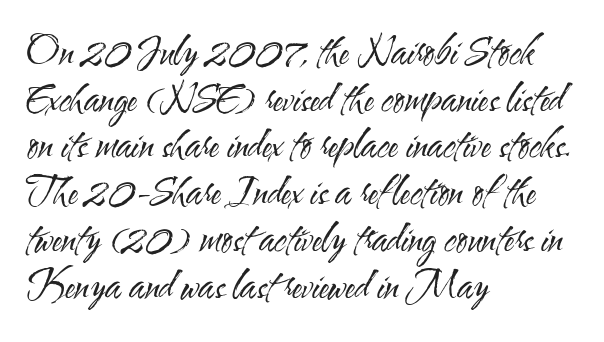
Compared with a centered layout, this one pins lines to the left instead. The gaps between neighbouring characters are ordinary and unremarkable. Think of a printed novel: that variable character pitch is what you see here. The designer went with a sans here, leaving each stem footless. Honestly, there is no underline to notice here at all.
